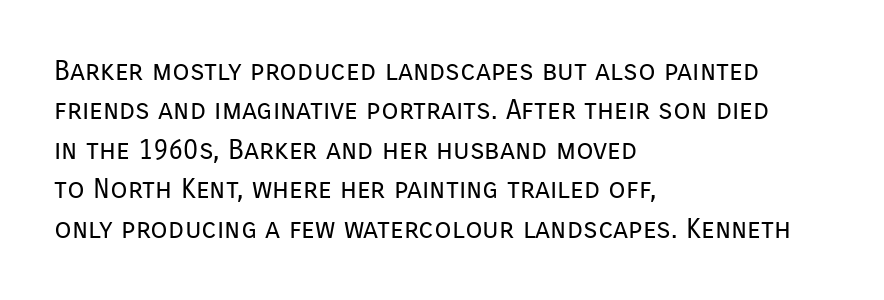
{"serif": "no", "italic": "no", "bold": "no", "weight": "regular", "width": "normal", "stroke_contrast": "low", "x_height": "medium", "monospaced": "no", "underline": "no", "align": "left", "line_spacing": "normal", "line_spacing_ratio": 1.41, "letter_spacing": "normal", "letter_spacing_em": 0.0, "glyph_px": 28}
